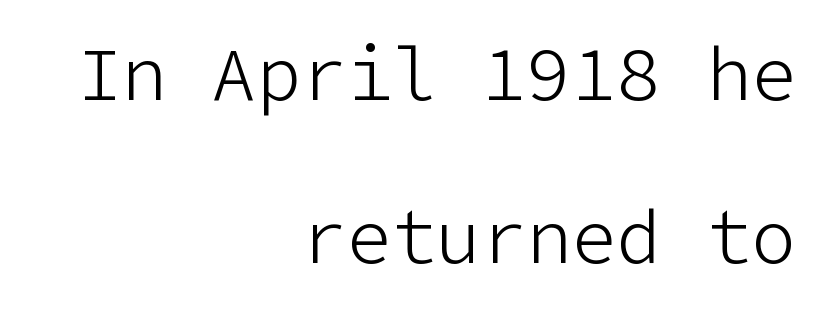
Decoration check: the copy has no underline. Is there much room between lines? Yes — plenty of vertical air separates them. Caption: multi-line text, flush right, ragged left. This is the regular roman posture of the typeface. Default kerning and tracking; the words read as compact shapes.
